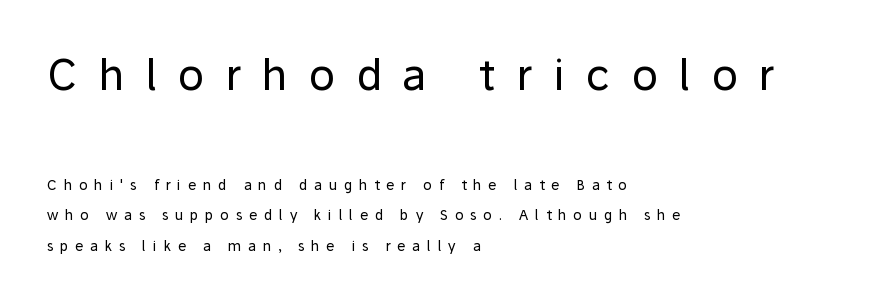
{"serif": "no", "italic": "no", "bold": "no", "weight": "regular", "width": "normal", "stroke_contrast": "low", "x_height": "medium", "monospaced": "no", "underline": "no", "align": "left", "line_spacing": "loose", "line_spacing_ratio": 2.19, "letter_spacing": "wide", "letter_spacing_em": 0.48, "larger_block": "first", "size_ratio": 3.07, "glyph_px": 43}
